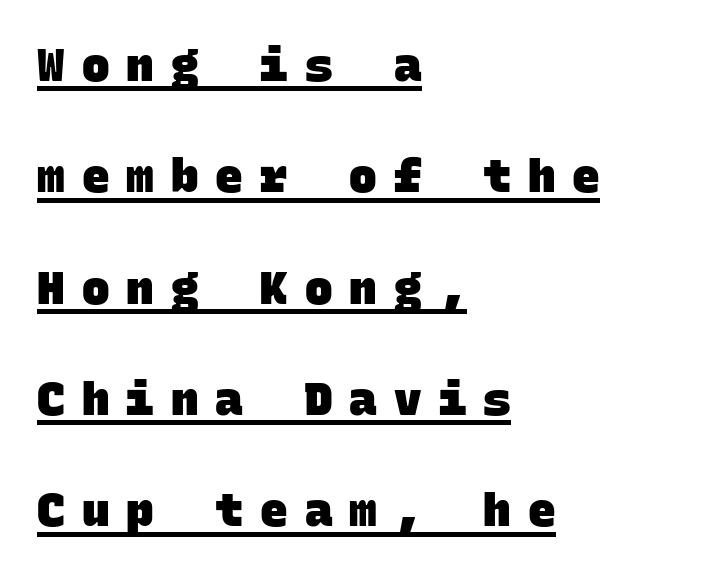
Q: Is the text bold? A: Yes.
Q: Is the typeface a serif or a sans-serif typeface? A: Sans-serif.
Q: Is the text underlined? A: Yes.
Q: How is the paragraph aligned? A: Left-aligned.
Q: Is the spacing between letters normal or unusually wide? A: Unusually wide.
Q: Is the spacing between lines tight, normal or loose? A: Loose.
Q: Width (condensed, normal, or wide)? A: Normal.
Q: Stroke contrast? A: Low.
Q: x-height? A: Large.
Q: Monospaced? A: Yes.
